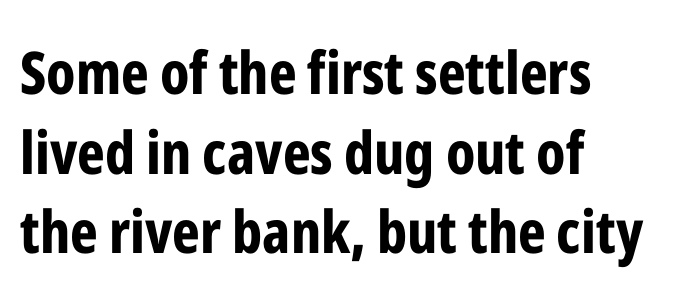
You could not count columns in this text — the font is proportionally spaced. Posture: vertical. Heft: maximum for text — a bold. The passage shown is not underscored anywhere. This sample keeps an unexceptional amount of space between lines. Between one letter and the next there's only the usual sliver of space.
